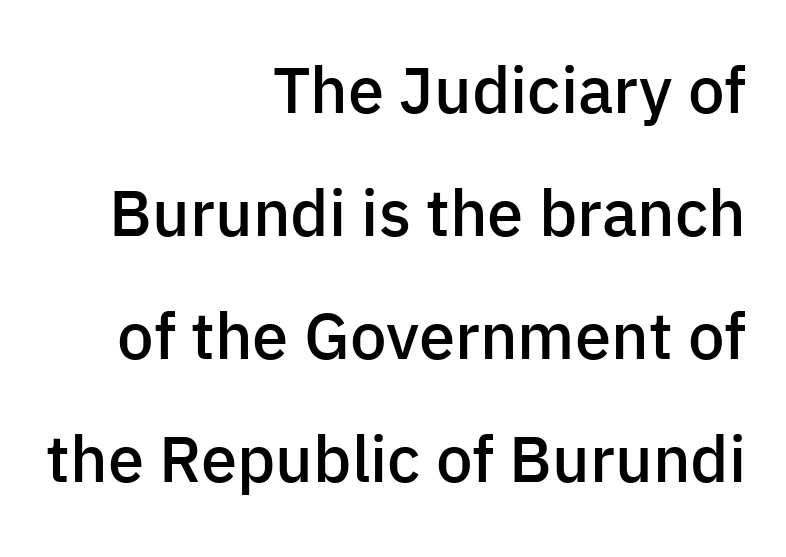
Q: Is the text bold? A: Semi-bold.
Q: Is the text italic (slanted)? A: No, it is upright.
Q: Is the typeface a serif or a sans-serif typeface? A: Sans-serif.
Q: Is the text underlined? A: No.
Q: How is the paragraph aligned? A: Right-aligned.
Q: Is the spacing between letters normal or unusually wide? A: Normal.
Q: Width (condensed, normal, or wide)? A: Normal.
Q: Stroke contrast? A: Low.
Q: x-height? A: Medium.
Q: Monospaced? A: No.
